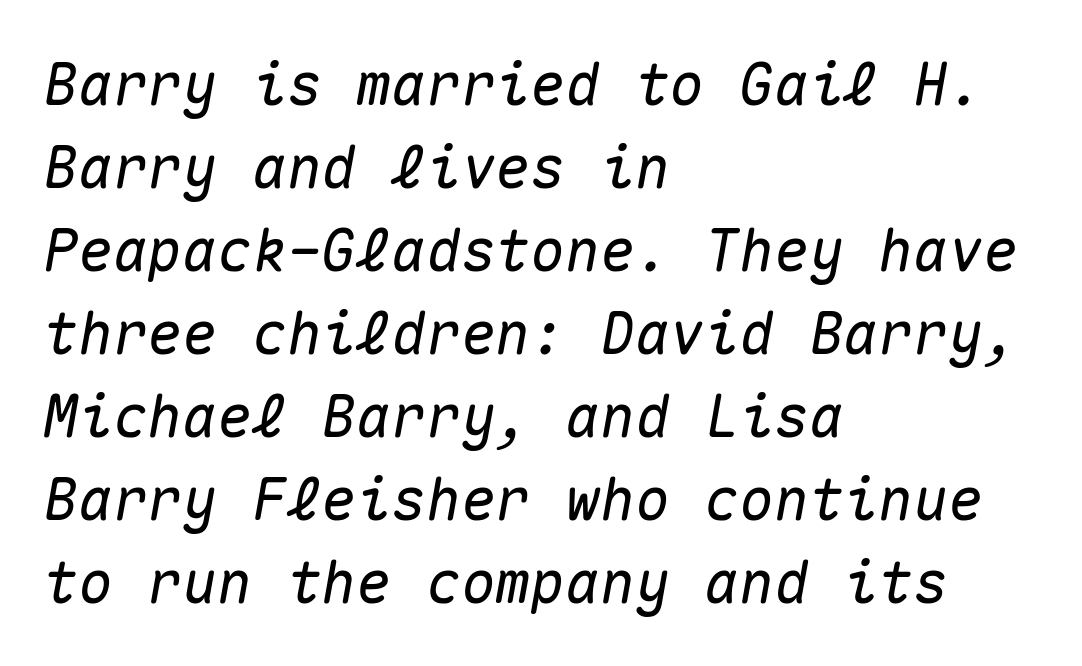
The image shows 58 px text type, italic (leaning right), monospaced; set left-aligned, normal line spacing (1.43x), normal letter spacing, not underlined; medium stroke contrast and a medium x-height.
